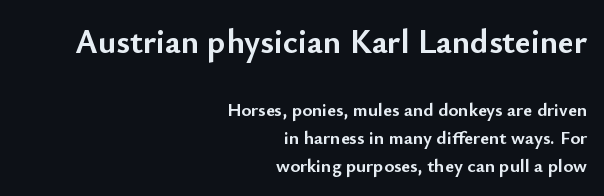
The image shows 34 px semibold sans-serif type, upright; set right-aligned, normal line spacing (1.49x), normal letter spacing, not underlined; the first (top) block is 1.79x larger; low stroke contrast and a small x-height.
